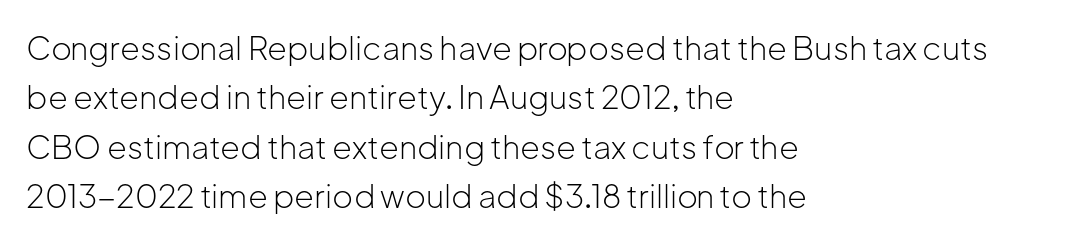
{"serif": "no", "italic": "no", "bold": "no", "weight": "light", "width": "normal", "stroke_contrast": "low", "x_height": "medium", "monospaced": "no", "underline": "no", "align": "left", "line_spacing": "normal", "line_spacing_ratio": 1.54, "letter_spacing": "normal", "letter_spacing_em": 0.0, "glyph_px": 32}
